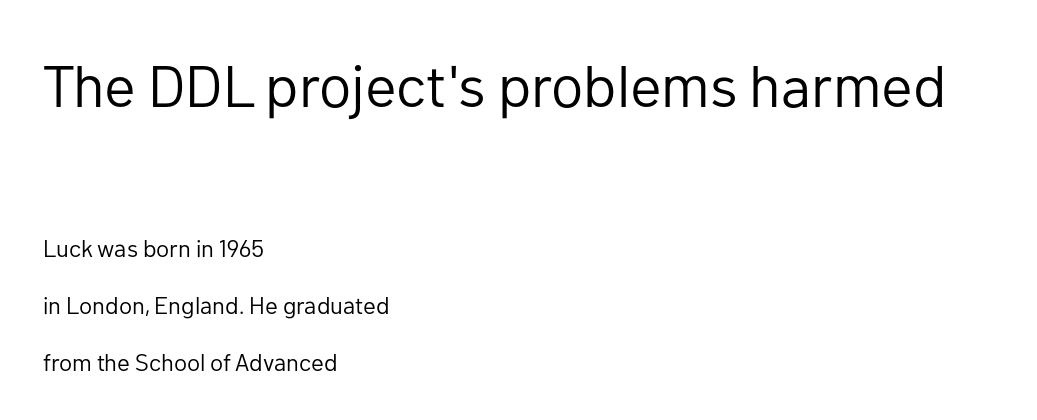
Q: Is the text bold? A: No.
Q: Is the text italic (slanted)? A: No, it is upright.
Q: Is the typeface a serif or a sans-serif typeface? A: Sans-serif.
Q: Is the text underlined? A: No.
Q: How is the paragraph aligned? A: Left-aligned.
Q: Is the spacing between letters normal or unusually wide? A: Normal.
Q: Is the spacing between lines tight, normal or loose? A: Loose.
Q: Which block of text is set in a larger size, the first (top) or the second (bottom)? A: The first (top) one.
Q: Width (condensed, normal, or wide)? A: Normal.
Q: Stroke contrast? A: Low.
Q: x-height? A: Medium.
Q: Monospaced? A: No.
